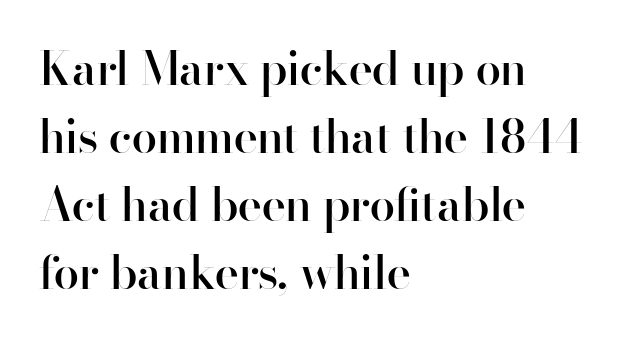
The image shows 46 px semibold sans-serif type, upright; set left-aligned, normal line spacing (1.48x), normal letter spacing, not underlined; high stroke contrast and a small x-height.
